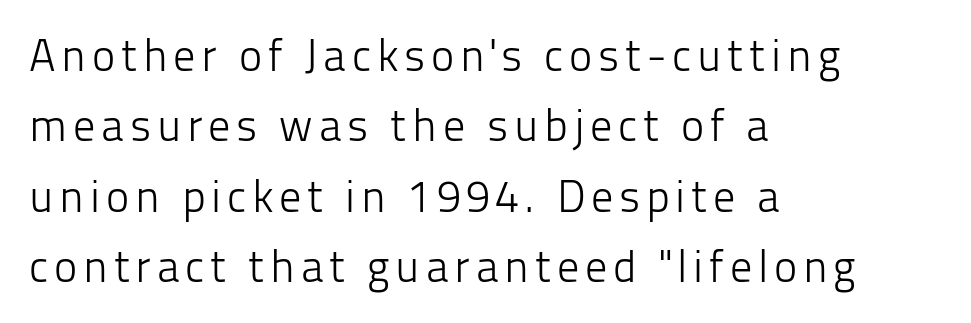
The image shows 44 px light sans-serif type, upright; set left-aligned, normal line spacing (1.6x), not underlined; low stroke contrast and a medium x-height.
